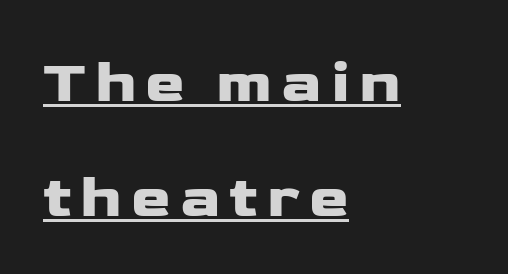
Each letter keeps its own natural width here, so spacing adapts to shape. This sample carries an underscore along the baseline area. These lines are composed in type without serifs. This sample is left-justified, so line endings fall wherever the words run out.
